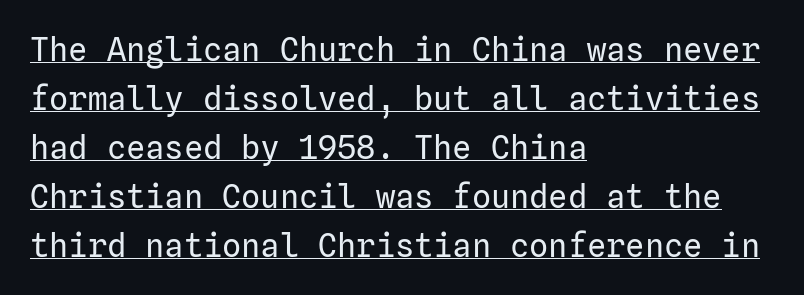
Q: Is the text bold? A: No.
Q: Is the text italic (slanted)? A: No, it is upright.
Q: Is the typeface a serif or a sans-serif typeface? A: Sans-serif.
Q: Is the text underlined? A: Yes.
Q: How is the paragraph aligned? A: Left-aligned.
Q: Is the spacing between letters normal or unusually wide? A: Normal.
Q: Is the spacing between lines tight, normal or loose? A: Normal.
Q: Width (condensed, normal, or wide)? A: Normal.
Q: Stroke contrast? A: Low.
Q: x-height? A: Medium.
